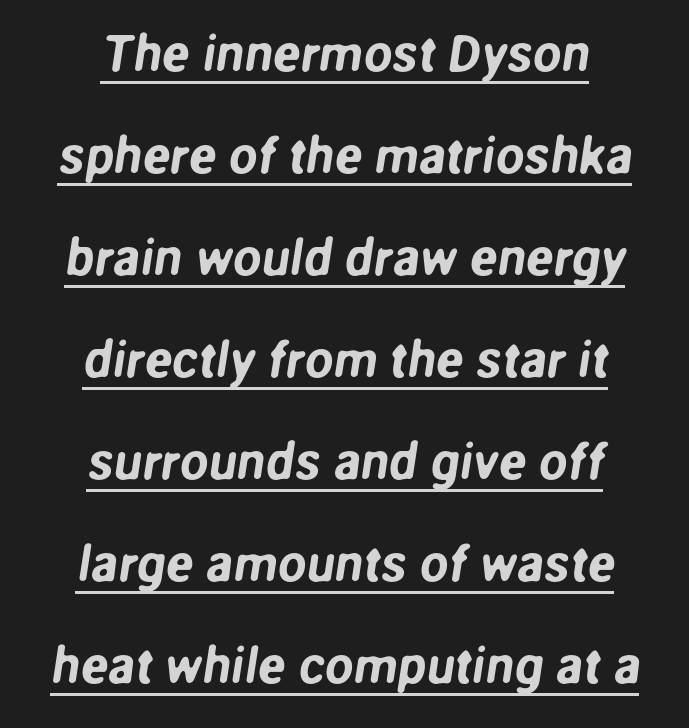
The image shows 51 px sans-serif type; set centered, loose line spacing (2.0x), normal letter spacing, underlined; low stroke contrast and a medium x-height.
